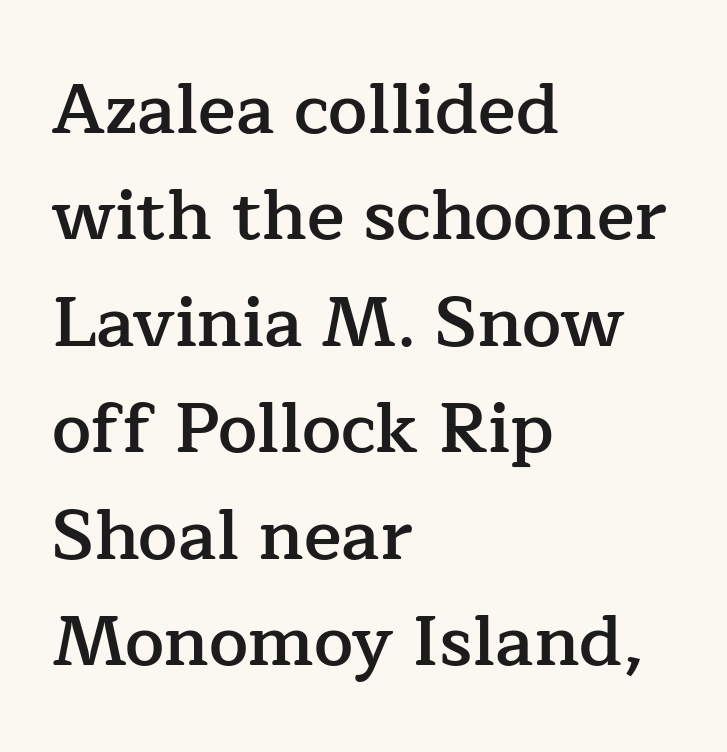
The image shows 70 px semibold serif type, upright; set left-aligned, normal line spacing (1.52x), normal letter spacing, not underlined; low stroke contrast and a medium x-height.
